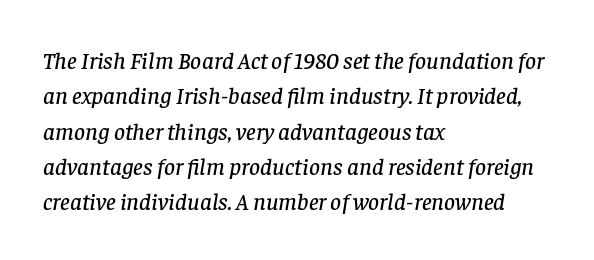
Q: Is the text italic (slanted)? A: Yes, it leans right by about 8 degrees.
Q: Is the text underlined? A: No.
Q: How is the paragraph aligned? A: Left-aligned.
Q: Is the spacing between letters normal or unusually wide? A: Normal.
Q: Is the spacing between lines tight, normal or loose? A: Normal.
